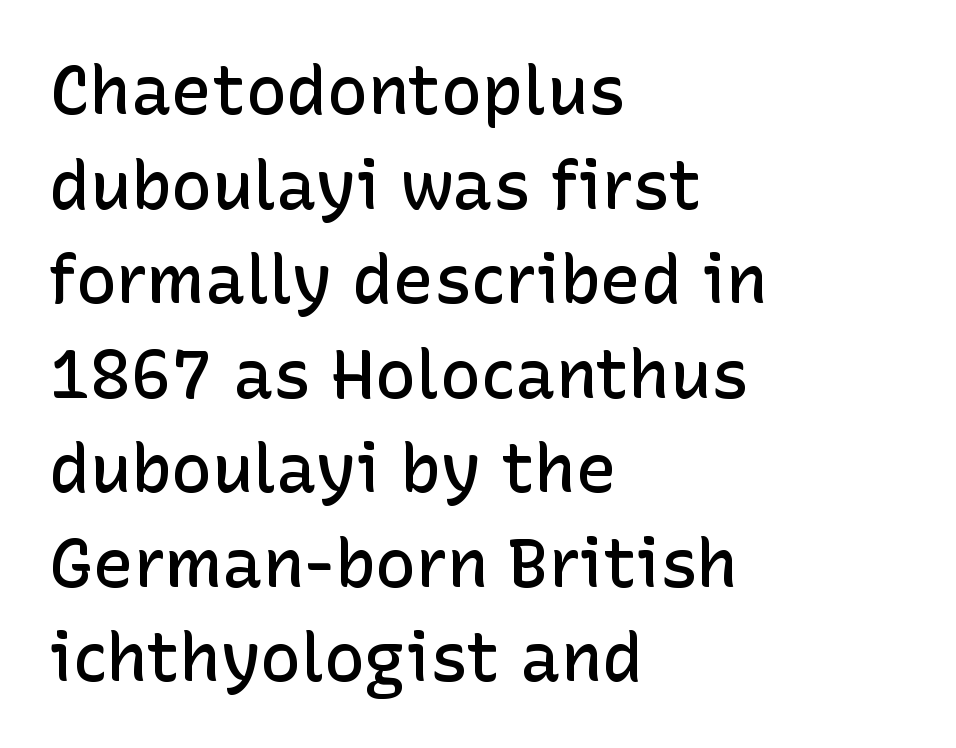
Teacher's note: observe the even left margin — that is flush-left alignment. The baseline area is clear. One glance says typical: line gaps are just what's usual. This rendering leaves character spacing at its baseline value.
